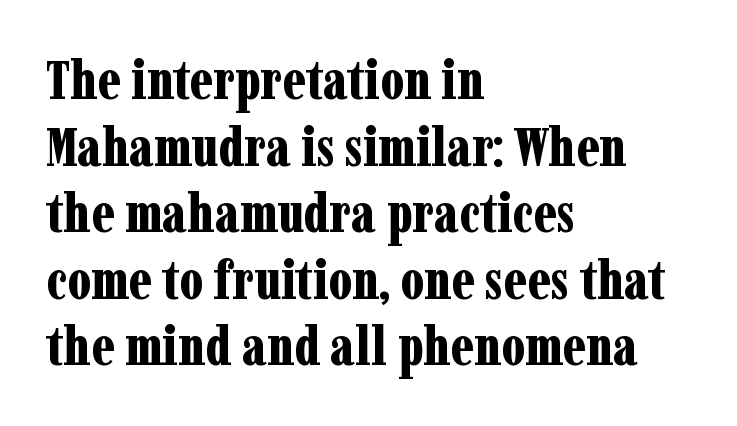
{"serif": "yes", "italic": "no", "bold": "yes", "weight": "bold", "width": "condensed", "stroke_contrast": "low", "x_height": "medium", "monospaced": "no", "underline": "no", "align": "left", "line_spacing_ratio": 1.21, "letter_spacing": "normal", "letter_spacing_em": 0.0, "glyph_px": 55}
